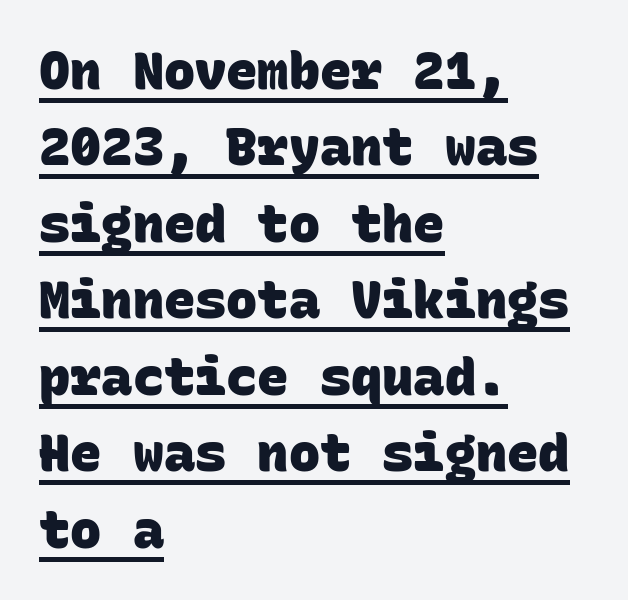
{"serif": "no", "bold": "yes", "weight": "heavy", "width": "normal", "stroke_contrast": "low", "x_height": "large", "monospaced": "yes", "underline": "yes", "align": "left", "line_spacing": "normal", "line_spacing_ratio": 1.47, "letter_spacing": "normal", "letter_spacing_em": 0.0, "glyph_px": 52}
